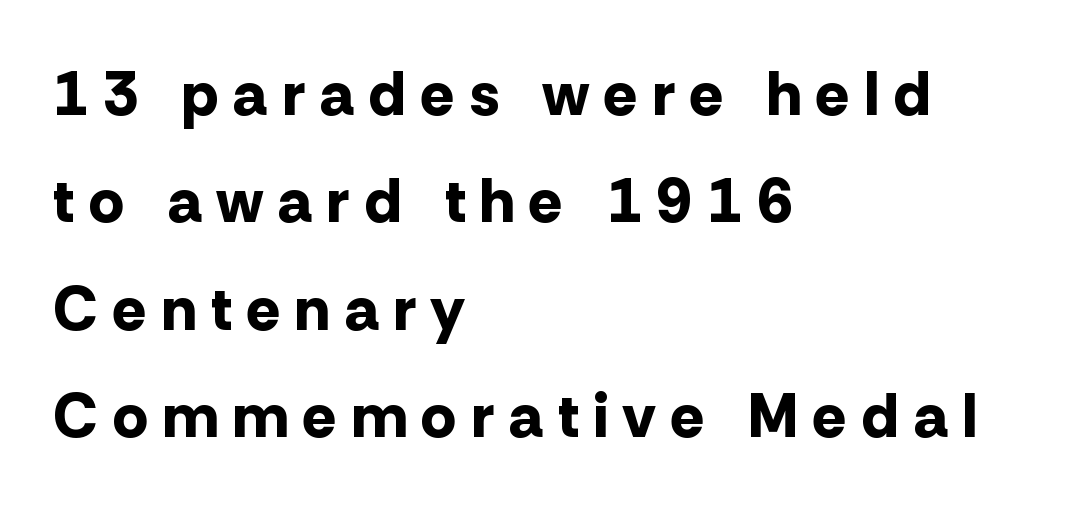
The lines in this sample share a left origin and differ only in where they stop. A clean baseline with only descenders dipping below it. Typesetter's note: full bold, strokes at maximum text heaviness. Ascenders rise straight up at ninety degrees. Note: no serifs on the glyphs. Note the varied advance widths — an 'i' is clearly narrower than an 'm'.
